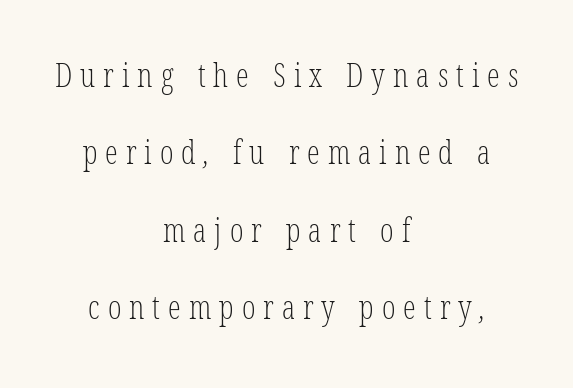
The image shows 32 px light, condensed serif type; set centered, loose line spacing (2.42x), unusually wide letter spacing (+0.25 em), not underlined; low stroke contrast and a medium x-height.
